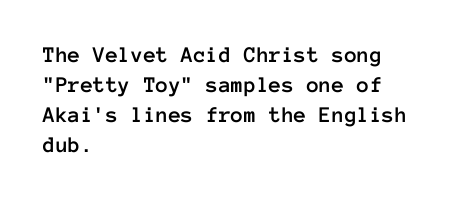
Q: Is the text italic (slanted)? A: No, it is upright.
Q: Is the text underlined? A: No.
Q: How is the paragraph aligned? A: Left-aligned.
Q: Is the spacing between letters normal or unusually wide? A: Normal.
Q: Is the spacing between lines tight, normal or loose? A: Normal.
